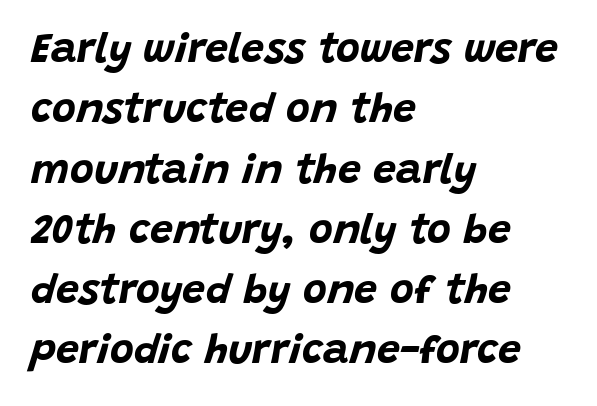
Q: Is the text bold? A: Yes.
Q: Is the text italic (slanted)? A: Yes, it leans right by about 15 degrees.
Q: Is the text underlined? A: No.
Q: How is the paragraph aligned? A: Left-aligned.
Q: Is the spacing between letters normal or unusually wide? A: Normal.
Q: Is the spacing between lines tight, normal or loose? A: Normal.
Q: Width (condensed, normal, or wide)? A: Normal.
Q: Stroke contrast? A: Low.
Q: x-height? A: Large.
Q: Monospaced? A: No.
